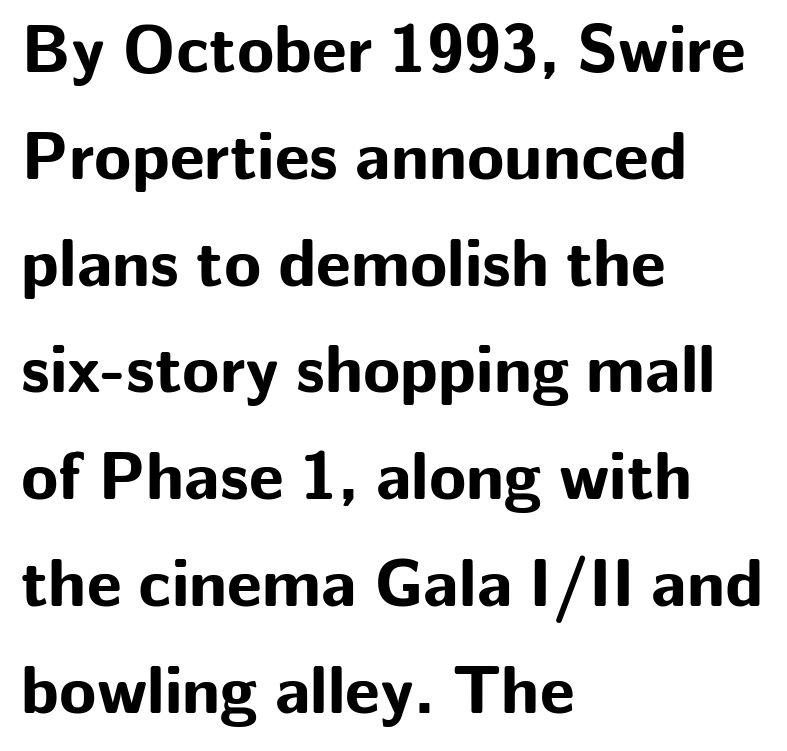
Posture: straight, roman, zero tilt. The font family rendered here belongs to the sans-serif group. The letters sit at their default tracking, neither squeezed nor spread. The words here are not underlined. The lines in this sample share a left origin and differ only in where they stop. The passage shown is typed in a proportional face where columns would drift.
